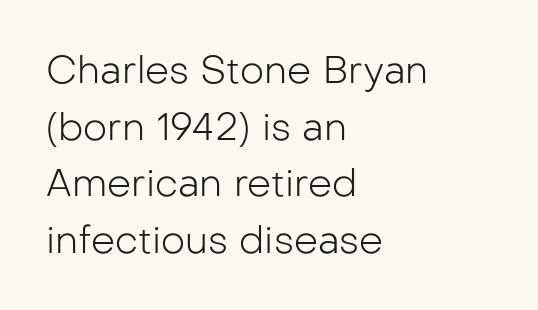
The image shows 38 px light sans-serif type, upright; set left-aligned, normal line spacing (1.49x), normal letter spacing, not underlined; low stroke contrast and a medium x-height.
